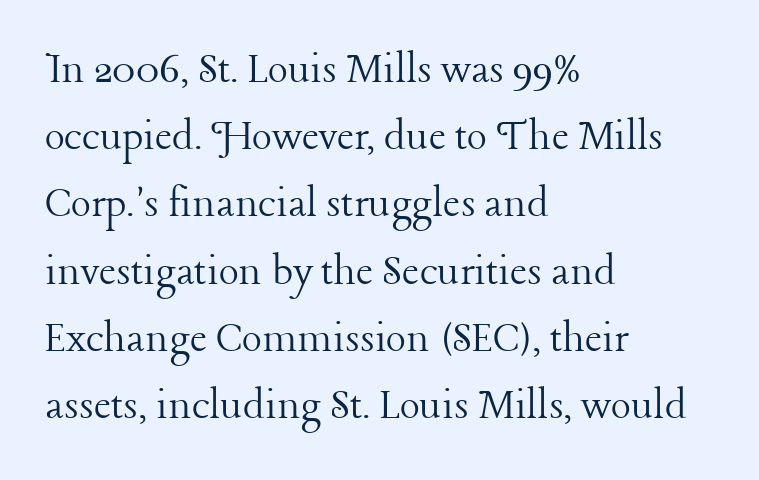
The image shows 47 px light serif type, upright; set left-aligned, normal line spacing (1.43x), normal letter spacing, not underlined; low stroke contrast and a medium x-height.
